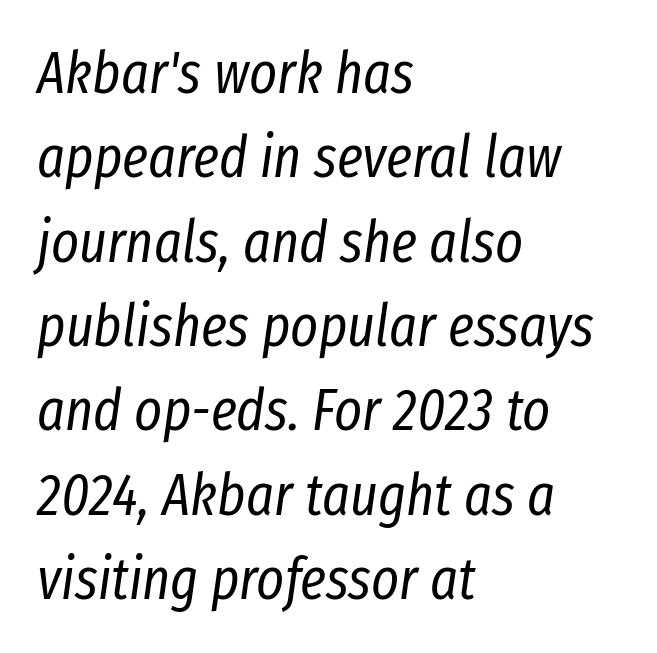
Is the stroke heavy? The answer is a plain regular-or-lighter. The compositor pushed each line to the left boundary. This block has exactly the height ordinary leading produces. Italic: yes, the glyphs are oblique. The foot of each line stays bare and open. These lines are rendered in a variable-pitch font.
